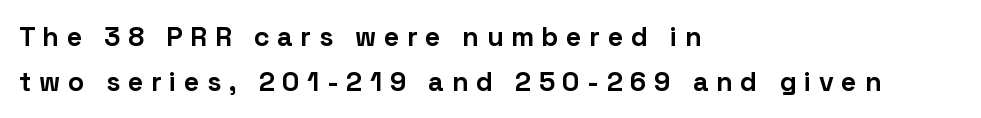
The image shows 27 px bold type, upright; set left-aligned, normal line spacing (1.66x), unusually wide letter spacing (+0.28 em), not underlined.
